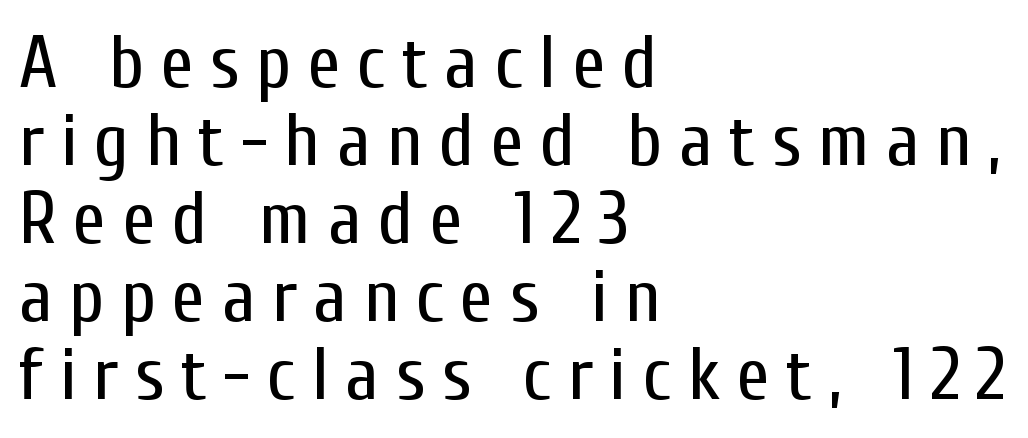
{"serif": "no", "italic": "no", "bold": "no", "weight": "regular", "width": "condensed", "stroke_contrast": "low", "x_height": "medium", "monospaced": "no", "underline": "no", "align": "left", "line_spacing": "tight", "line_spacing_ratio": 1.04, "letter_spacing": "wide", "letter_spacing_em": 0.22, "glyph_px": 75}
